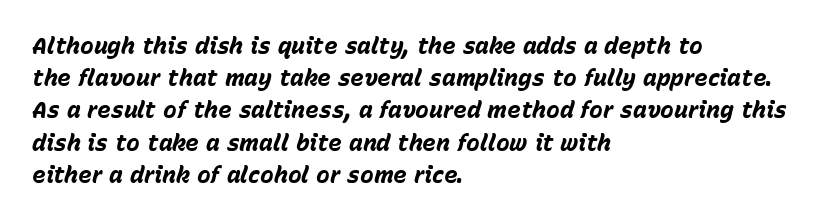
Q: Is the text bold? A: Yes.
Q: Is the text italic (slanted)? A: Yes, it leans right by about 15 degrees.
Q: Is the text underlined? A: No.
Q: How is the paragraph aligned? A: Left-aligned.
Q: Is the spacing between letters normal or unusually wide? A: Normal.
Q: Is the spacing between lines tight, normal or loose? A: Normal.
